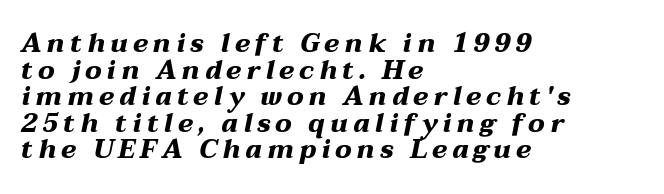
This block would grow much taller if given ordinary leading; it's compressed now. Emphasis by weight is at full strength: bold. The strip under each line holds only bare page. Left-aligned paragraph, ragged on the right.
